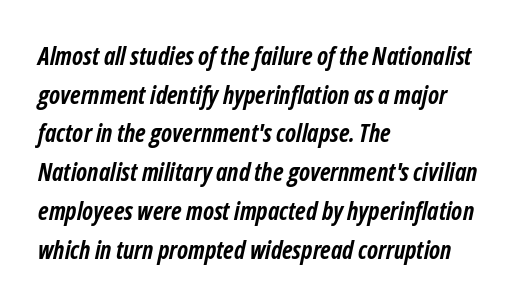
{"italic": "yes", "lean": "right", "slant_degrees": 12, "bold": "yes", "underline": "no", "align": "left", "line_spacing": "normal", "line_spacing_ratio": 1.55, "letter_spacing": "normal", "letter_spacing_em": 0.0, "glyph_px": 25}
